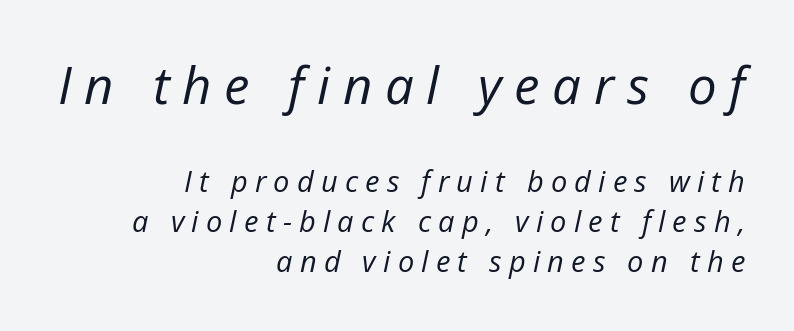
The image shows 51 px regular-weight type, italic (leaning right); set right-aligned, normal line spacing (1.39x), unusually wide letter spacing (+0.25 em), not underlined; the first (top) block is 1.76x larger; low stroke contrast and a medium x-height.
